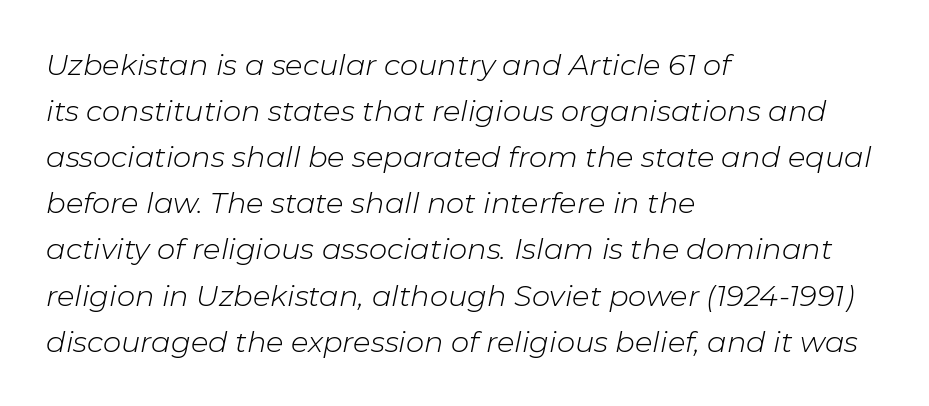
{"italic": "yes", "lean": "right", "slant_degrees": 11, "bold": "no", "weight": "light", "width": "normal", "stroke_contrast": "low", "x_height": "medium", "monospaced": "no", "underline": "no", "align": "left", "line_spacing": "normal", "line_spacing_ratio": 1.59, "letter_spacing": "normal", "letter_spacing_em": 0.0, "glyph_px": 29}
